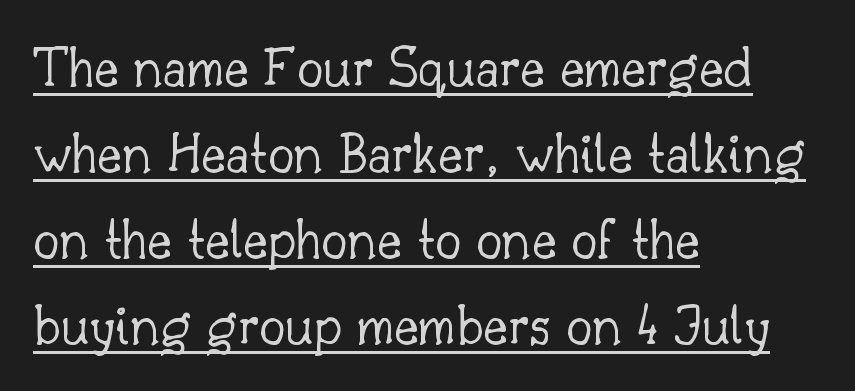
Q: Is the text bold? A: No.
Q: Is the text italic (slanted)? A: No, it is upright.
Q: Is the text underlined? A: Yes.
Q: How is the paragraph aligned? A: Left-aligned.
Q: Is the spacing between letters normal or unusually wide? A: Normal.
Q: Is the spacing between lines tight, normal or loose? A: Normal.
Q: Width (condensed, normal, or wide)? A: Normal.
Q: Stroke contrast? A: Low.
Q: x-height? A: Small.
Q: Monospaced? A: No.
